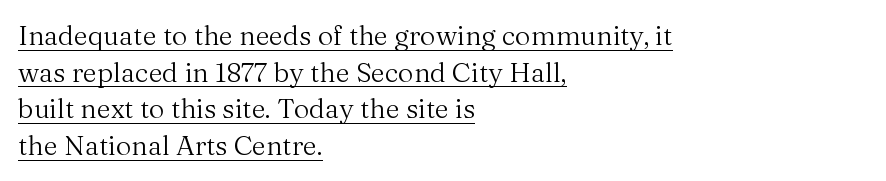
The image shows 27 px text type, upright; set left-aligned, normal line spacing (1.36x), normal letter spacing, underlined.
